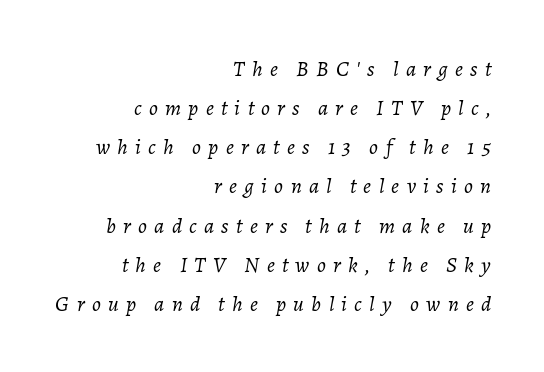
The image shows 22 px text type, italic (leaning right); set right-aligned, line spacing 1.78x, unusually wide letter spacing (+0.33 em), not underlined.
